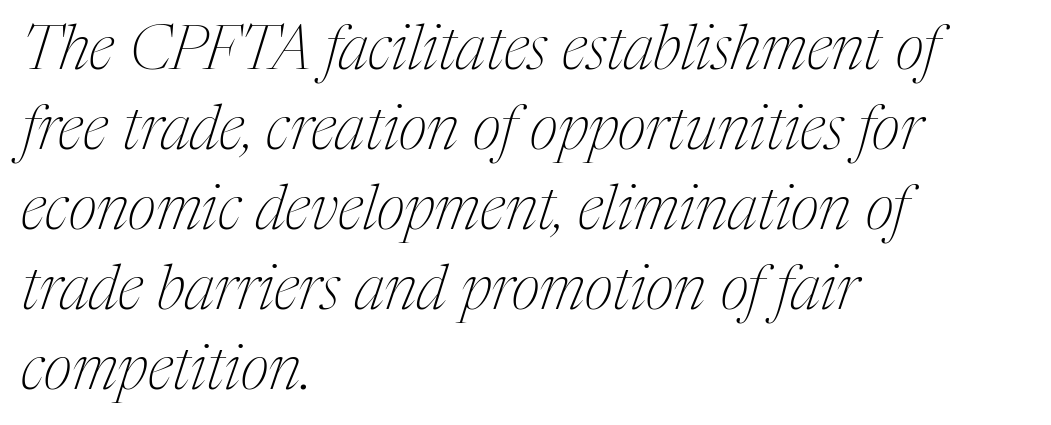
The image shows 62 px thin, condensed serif type, italic (leaning right); set left-aligned, normal line spacing (1.29x), normal letter spacing, not underlined; medium stroke contrast and a medium x-height.
